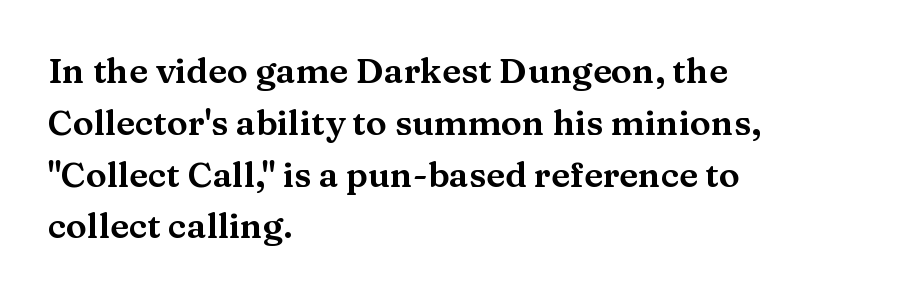
Posture: upright roman. Does extra space separate the letters? No, they use regular spacing. The face used here is proportionally spaced, like ordinary book or web type. Line spacing here is normal.
